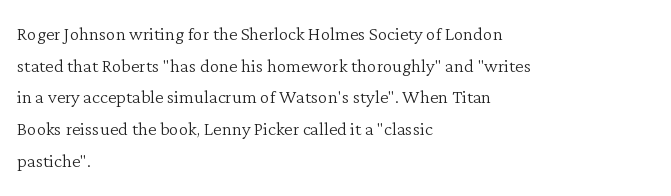
Q: Is the text bold? A: No.
Q: Is the text italic (slanted)? A: No, it is upright.
Q: Is the text underlined? A: No.
Q: How is the paragraph aligned? A: Left-aligned.
Q: Is the spacing between letters normal or unusually wide? A: Normal.
Q: Is the spacing between lines tight, normal or loose? A: Normal.
